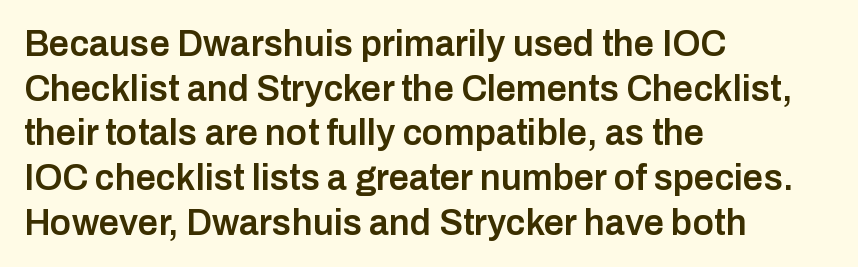
The image shows 36 px semibold sans-serif type, upright; set left-aligned, line spacing 1.24x, normal letter spacing, not underlined; low stroke contrast and a medium x-height.
